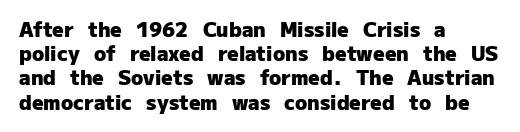
Descenders hang freely into open space. The paragraph has a hard left edge and a soft right edge. It's the straight-up-and-down kind of type. Observe the ordinary spacing: letters are neighbours, not strangers. Weight check: bold — yes, fully.
